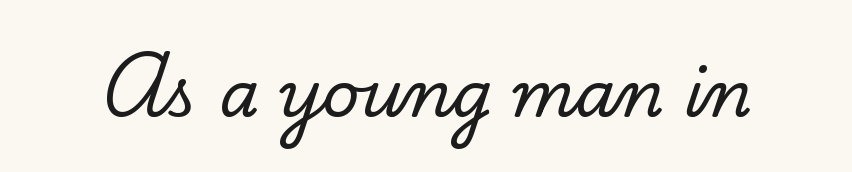
The image shows 64 px serif type; set normal letter spacing, not underlined; low stroke contrast and a small x-height.
